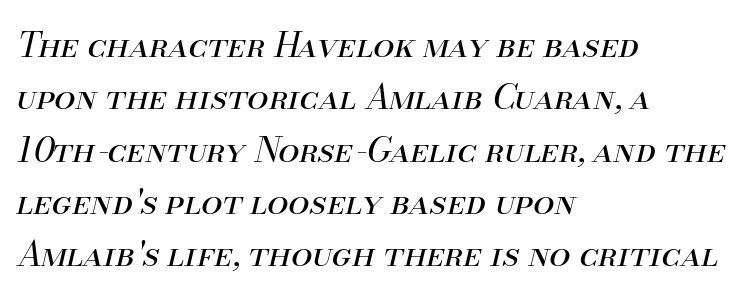
{"italic": "yes", "lean": "right", "slant_degrees": 13, "bold": "no", "weight": "regular", "width": "normal", "stroke_contrast": "medium", "x_height": "small", "monospaced": "no", "underline": "no", "align": "left", "line_spacing": "normal", "line_spacing_ratio": 1.54, "letter_spacing": "normal", "letter_spacing_em": 0.0, "glyph_px": 34}
